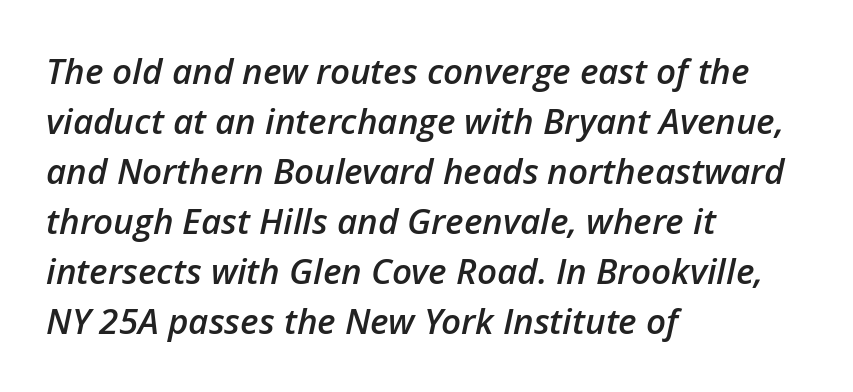
The image shows 35 px semibold type, italic (leaning right); set left-aligned, normal line spacing (1.43x), normal letter spacing, not underlined; low stroke contrast and a medium x-height.
